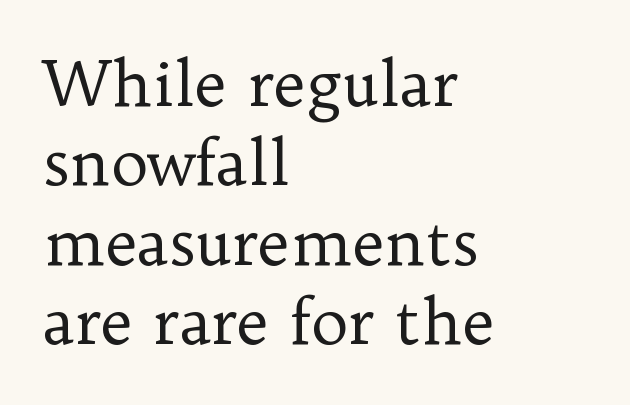
The face used here is rendered with its standard letterfit. These lines are rendered in a variable-pitch font. A light-to-regular cut is what we see here. Little horizontal feet cap the strokes, marking this as serif type. Tall strokes in this sample are plumb rather than angled. Compared with a centered layout, this one pins lines to the left instead.
